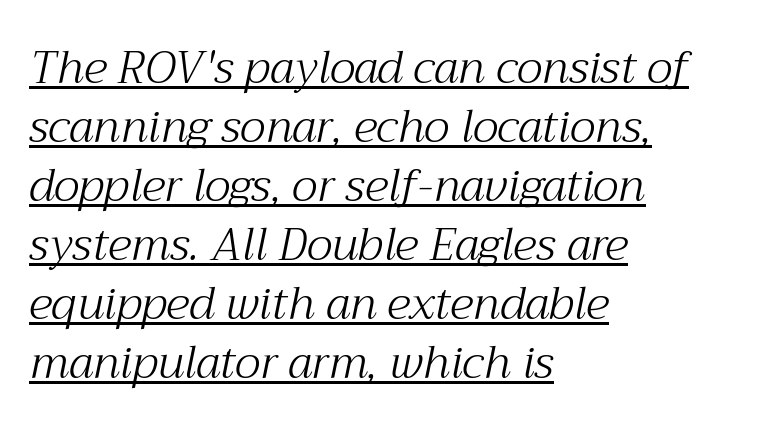
Q: Is the text bold? A: No.
Q: Is the text italic (slanted)? A: Yes, it leans right by about 12 degrees.
Q: Is the typeface a serif or a sans-serif typeface? A: Serif.
Q: Is the text underlined? A: Yes.
Q: How is the paragraph aligned? A: Left-aligned.
Q: Is the spacing between letters normal or unusually wide? A: Normal.
Q: Is the spacing between lines tight, normal or loose? A: Normal.
Q: Width (condensed, normal, or wide)? A: Normal.
Q: Stroke contrast? A: Medium.
Q: x-height? A: Medium.
Q: Monospaced? A: No.
